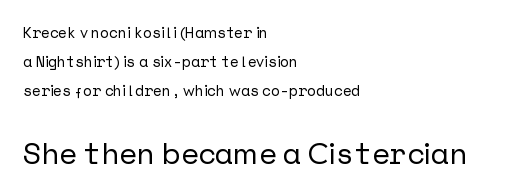
The image shows 30 px sans-serif type, upright; set left-aligned, loose line spacing (1.93x), normal letter spacing, not underlined; the second (bottom) block is 2.0x larger; low stroke contrast and a medium x-height.
